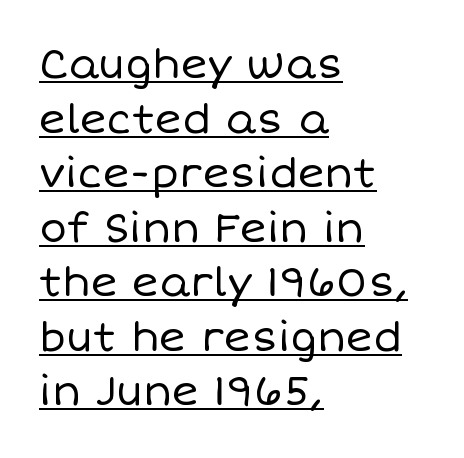
The image shows 41 px regular-weight type, upright; set left-aligned, normal line spacing (1.33x), normal letter spacing, underlined; low stroke contrast and a large x-height.
